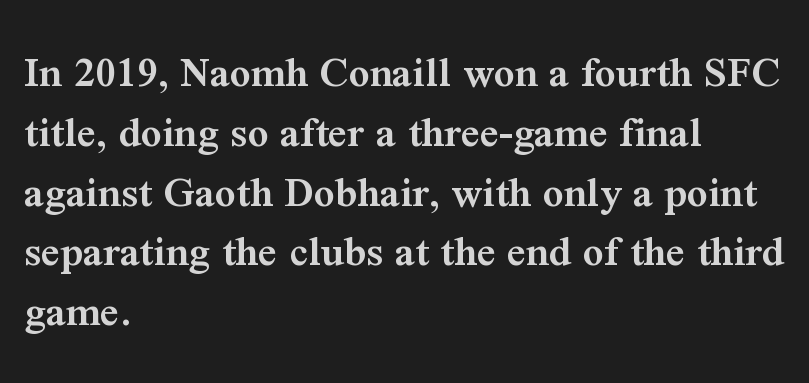
{"serif": "yes", "italic": "no", "bold": "semi", "weight": "semibold", "width": "normal", "stroke_contrast": "medium", "x_height": "medium", "monospaced": "no", "underline": "no", "align": "left", "line_spacing": "normal", "line_spacing_ratio": 1.3, "letter_spacing": "normal", "letter_spacing_em": 0.0, "glyph_px": 46}
